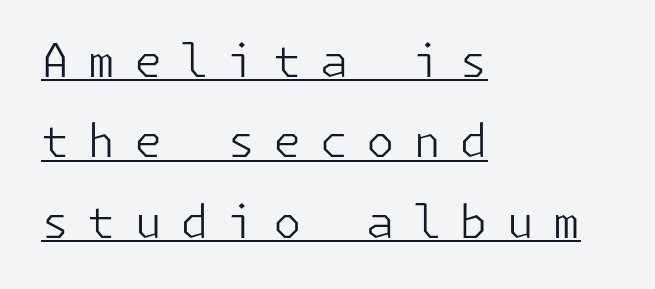
{"serif": "no", "italic": "no", "bold": "no", "weight": "light", "width": "normal", "stroke_contrast": "low", "x_height": "medium", "underline": "yes", "align": "left", "line_spacing_ratio": 1.75, "letter_spacing": "wide", "letter_spacing_em": 0.39, "glyph_px": 46}
